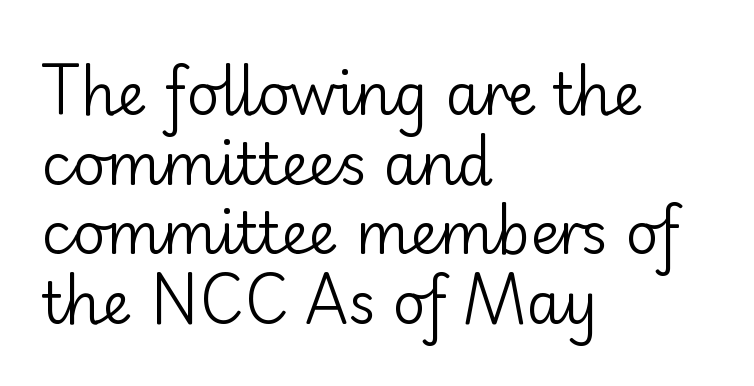
Q: Is the text bold? A: No.
Q: Is the text italic (slanted)? A: No, it is upright.
Q: Is the typeface a serif or a sans-serif typeface? A: Sans-serif.
Q: Is the text underlined? A: No.
Q: How is the paragraph aligned? A: Left-aligned.
Q: Is the spacing between letters normal or unusually wide? A: Normal.
Q: Width (condensed, normal, or wide)? A: Normal.
Q: Stroke contrast? A: Low.
Q: x-height? A: Small.
Q: Monospaced? A: No.
